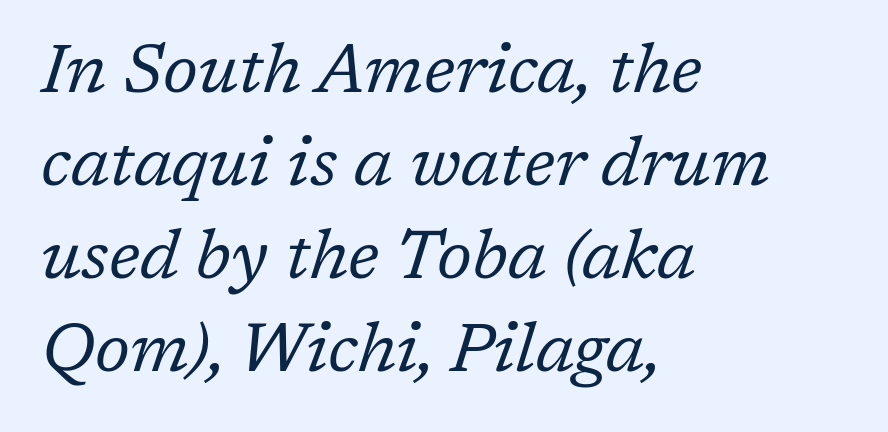
The image shows 69 px regular-weight serif type, italic (leaning right); set left-aligned, normal line spacing (1.35x), normal letter spacing, not underlined; low stroke contrast and a medium x-height.
